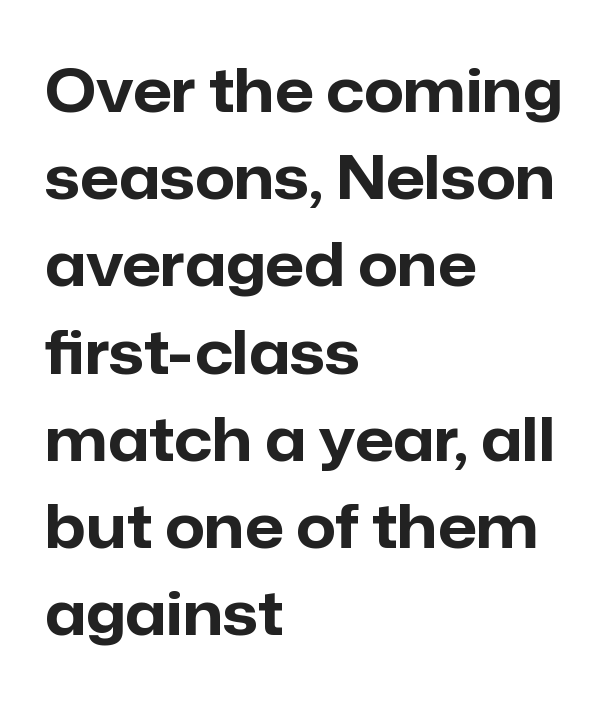
Q: Is the text bold? A: Yes.
Q: Is the text italic (slanted)? A: No, it is upright.
Q: Is the typeface a serif or a sans-serif typeface? A: Sans-serif.
Q: Is the text underlined? A: No.
Q: How is the paragraph aligned? A: Left-aligned.
Q: Is the spacing between letters normal or unusually wide? A: Normal.
Q: Is the spacing between lines tight, normal or loose? A: Normal.
Q: Width (condensed, normal, or wide)? A: Normal.
Q: Stroke contrast? A: Low.
Q: x-height? A: Medium.
Q: Monospaced? A: No.
